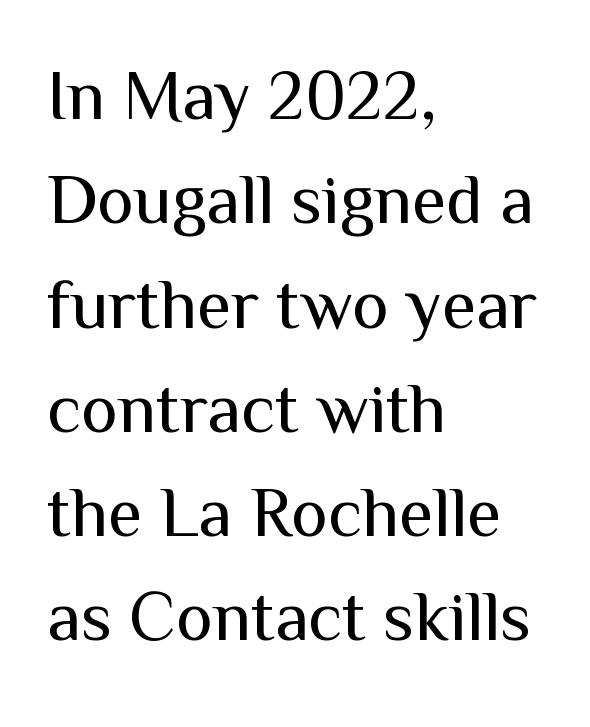
Is the stroke heavy? The answer is a plain regular-or-lighter. These lines were composed using upright roman letters. Clear beneath every line of the passage. Tracking here is standard; glyphs follow each other at the usual distance. Quick note: interline space is typical.
